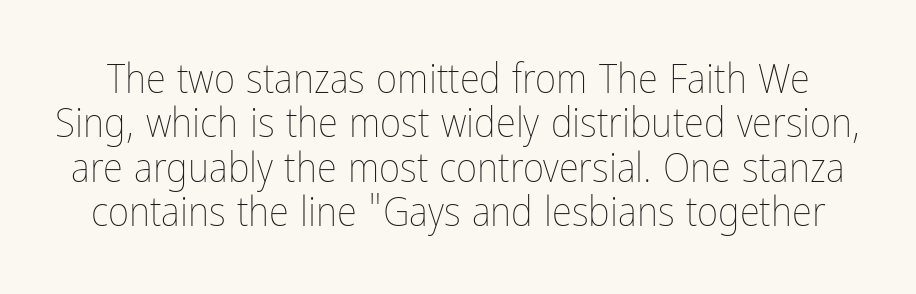
The passage shown is not underscored anywhere. Closely set lines give the paragraph a compact silhouette. A typesetter would call this zero additional tracking. The axis of the letterforms is exactly vertical. Looks like regular typesetting: each glyph gets only the width it needs. A light-to-regular cut is what we see here.
